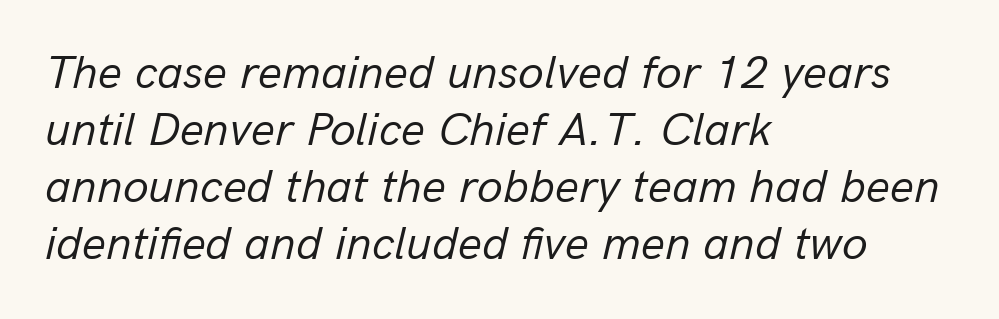
The image shows 47 px regular-weight type, italic (leaning right); set left-aligned, line spacing 1.21x, normal letter spacing, not underlined; low stroke contrast and a medium x-height.
